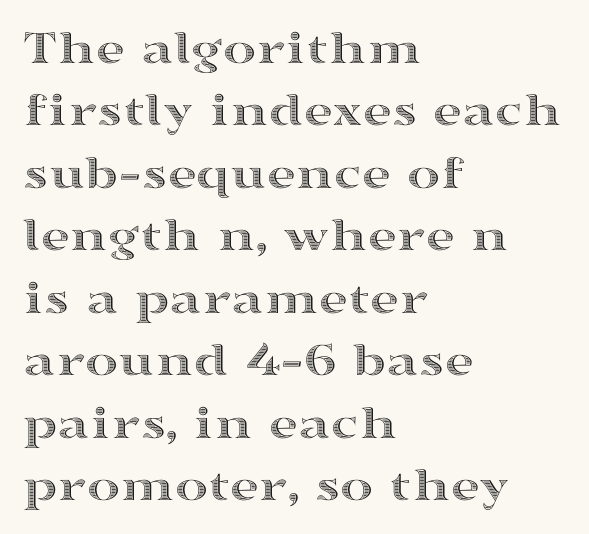
{"italic": "no", "width": "wide", "x_height": "medium", "monospaced": "no", "underline": "no", "align": "left", "line_spacing": "normal", "line_spacing_ratio": 1.25, "letter_spacing": "normal", "letter_spacing_em": 0.0, "glyph_px": 50}
